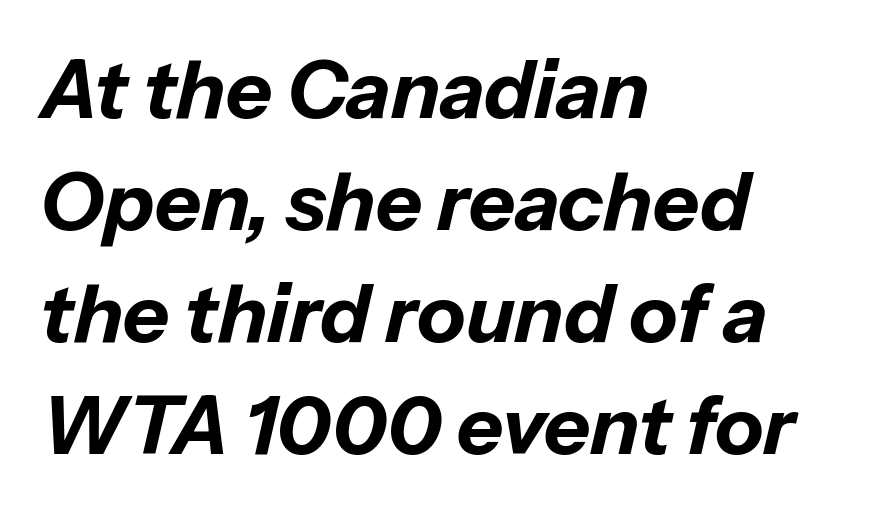
A classic flush-left, rag-right setting is used for this passage. Has an underline been added? It has not. The passage shown is typed in a proportional face where columns would drift. Inter-character spacing is left at the font's built-in metrics.
